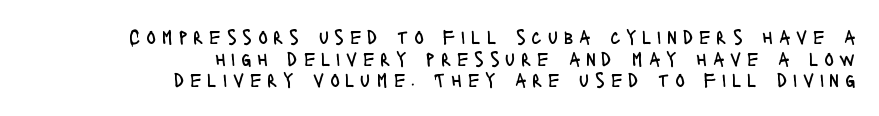
If you measured baseline to baseline, you'd find a short distance. No italicization has been applied; the sample stays upright. Here the glyphs are tracked loosely, breaking word shapes into spaced letters. Heft: none added — not bold. Does the copy run flush right? Yes — the right margin is perfectly even.
